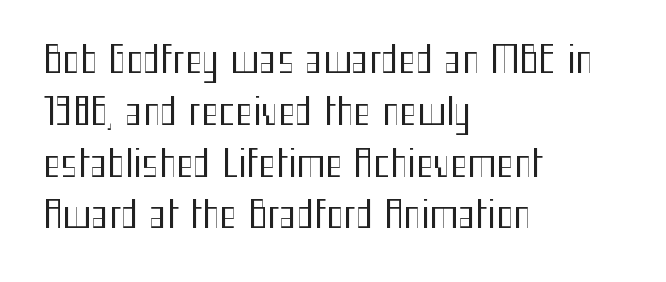
The horizontal fit of the characters is conventional and even. Unbolded letterforms with no extra heft. Notice how the passage keeps a crisp vertical edge on the left only. Nope, no serifs anywhere on these letters. This block has exactly the height ordinary leading produces. These lines are rendered in a variable-pitch font.
